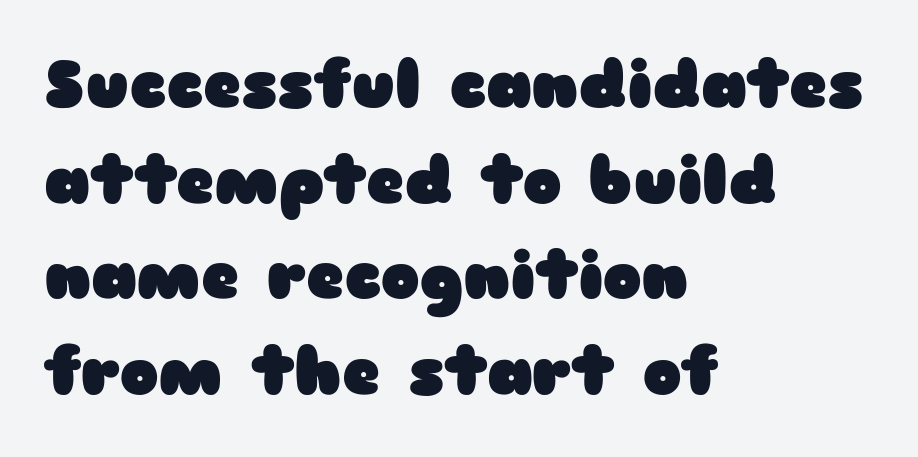
The image shows 65 px heavy, wide sans-serif type, upright; set left-aligned, normal line spacing (1.47x), normal letter spacing, not underlined; low stroke contrast and a medium x-height.
